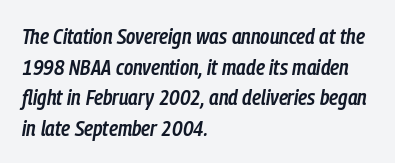
Q: Is the text bold? A: Semi-bold.
Q: Is the text italic (slanted)? A: Yes, it leans right by about 9 degrees.
Q: Is the text underlined? A: No.
Q: How is the paragraph aligned? A: Left-aligned.
Q: Is the spacing between letters normal or unusually wide? A: Normal.
Q: Is the spacing between lines tight, normal or loose? A: Normal.
